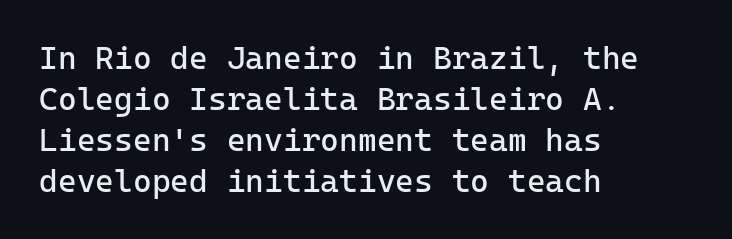
The image shows 32 px regular-weight sans-serif type, upright; set left-aligned, normal line spacing (1.28x), normal letter spacing, not underlined; low stroke contrast and a medium x-height.
